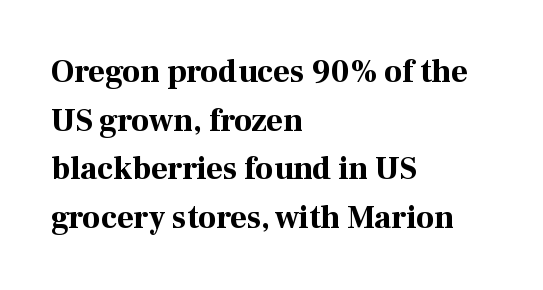
{"serif": "yes", "italic": "no", "bold": "yes", "weight": "bold", "width": "normal", "stroke_contrast": "high", "x_height": "medium", "monospaced": "no", "underline": "no", "align": "left", "line_spacing": "normal", "line_spacing_ratio": 1.52, "letter_spacing": "normal", "letter_spacing_em": 0.0, "glyph_px": 32}
